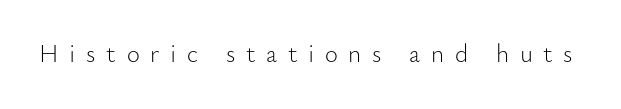
The image shows 25 px text type, upright; set unusually wide letter spacing (+0.43 em), not underlined.
